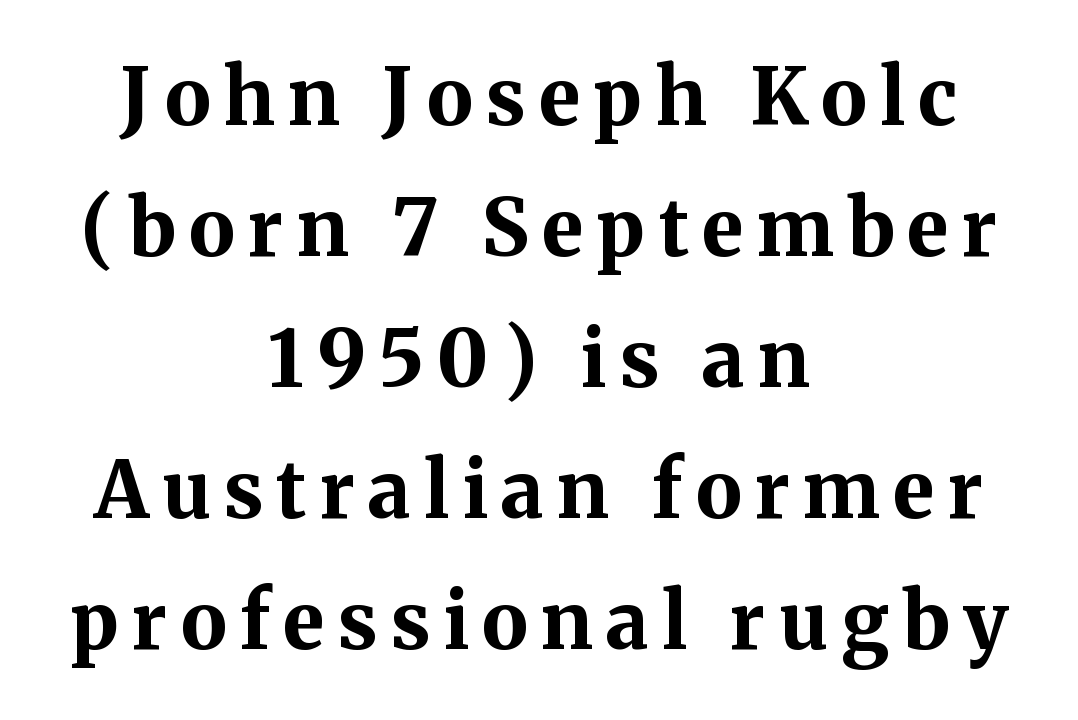
The image shows 78 px bold serif type, upright; set centered, normal line spacing (1.68x), not underlined; medium stroke contrast and a medium x-height.
